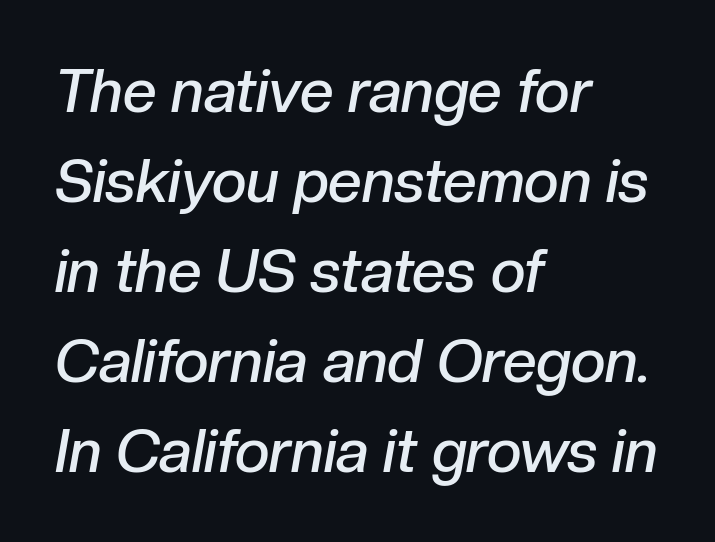
Q: Is the text bold? A: Semi-bold.
Q: Is the text italic (slanted)? A: Yes, it leans right by about 10 degrees.
Q: Is the text underlined? A: No.
Q: How is the paragraph aligned? A: Left-aligned.
Q: Is the spacing between letters normal or unusually wide? A: Normal.
Q: Is the spacing between lines tight, normal or loose? A: Normal.
Q: Width (condensed, normal, or wide)? A: Normal.
Q: Stroke contrast? A: Low.
Q: x-height? A: Medium.
Q: Monospaced? A: No.
